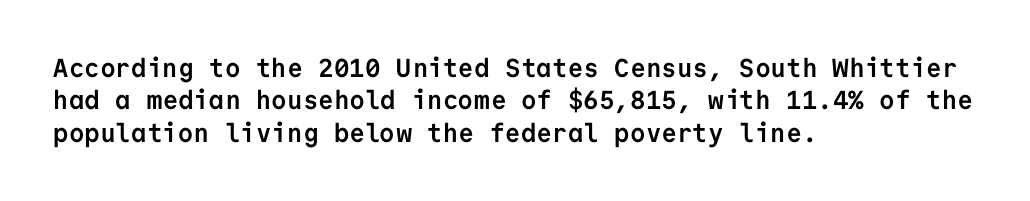
Q: Is the text bold? A: Yes.
Q: Is the text italic (slanted)? A: No, it is upright.
Q: Is the text underlined? A: No.
Q: How is the paragraph aligned? A: Left-aligned.
Q: Is the spacing between letters normal or unusually wide? A: Normal.
Q: Is the spacing between lines tight, normal or loose? A: Normal.
